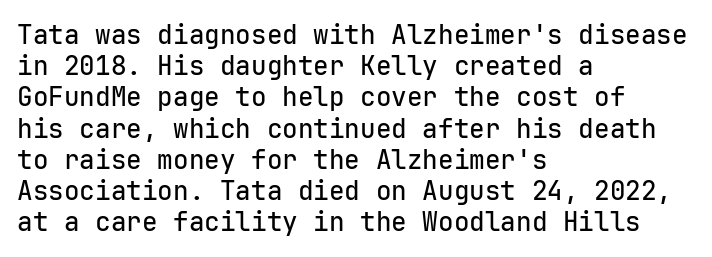
{"italic": "no", "underline": "no", "align": "left", "line_spacing_ratio": 1.2, "letter_spacing": "normal", "letter_spacing_em": 0.0, "glyph_px": 26}
